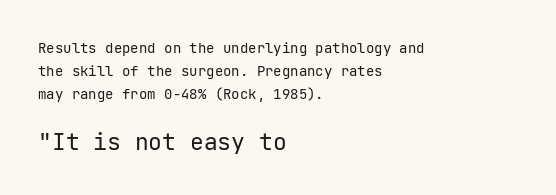
{"italic": "no", "bold": "no", "underline": "no", "align": "left", "line_spacing": "normal", "line_spacing_ratio": 1.65, "letter_spacing": "normal", "letter_spacing_em": 0.0, "larger_block": "second", "size_ratio": 1.64, "glyph_px": 23}
